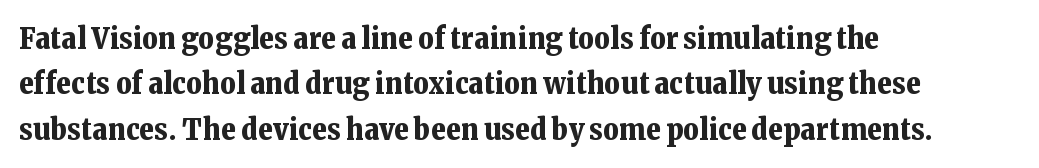
The image shows 30 px bold serif type, upright; set left-aligned, normal line spacing (1.51x), normal letter spacing, not underlined; low stroke contrast and a medium x-height.
